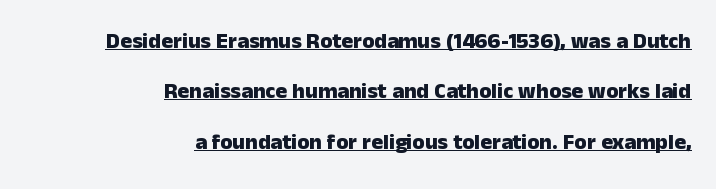
Q: Is the text bold? A: Yes.
Q: Is the text italic (slanted)? A: No, it is upright.
Q: Is the text underlined? A: Yes.
Q: How is the paragraph aligned? A: Right-aligned.
Q: Is the spacing between letters normal or unusually wide? A: Normal.
Q: Is the spacing between lines tight, normal or loose? A: Loose.
